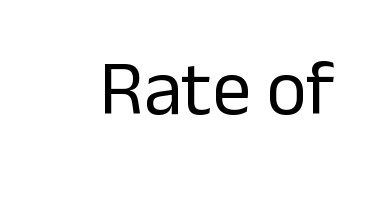
{"serif": "no", "italic": "no", "bold": "no", "weight": "regular", "width": "normal", "stroke_contrast": "low", "x_height": "medium", "monospaced": "no", "underline": "no", "letter_spacing": "normal", "letter_spacing_em": 0.0, "glyph_px": 77}
